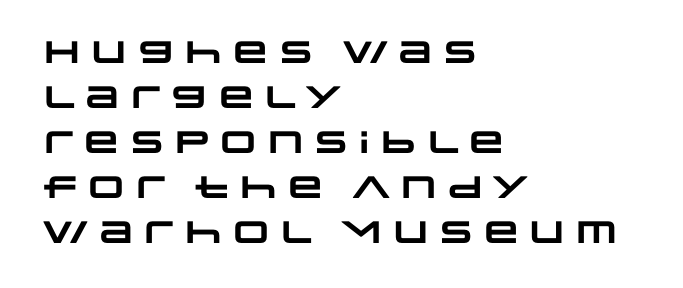
Q: Is the text bold? A: Yes.
Q: Is the typeface a serif or a sans-serif typeface? A: Sans-serif.
Q: Is the text underlined? A: No.
Q: How is the paragraph aligned? A: Left-aligned.
Q: Is the spacing between letters normal or unusually wide? A: Normal.
Q: Is the spacing between lines tight, normal or loose? A: Normal.
Q: Width (condensed, normal, or wide)? A: Wide.
Q: Stroke contrast? A: Low.
Q: x-height? A: Large.
Q: Monospaced? A: No.
